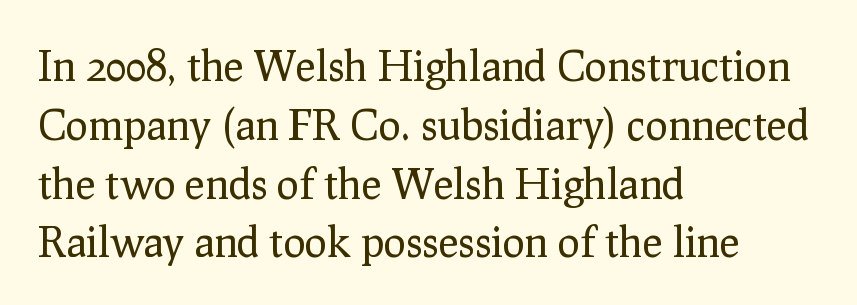
The image shows 42 px regular-weight serif type, upright; set left-aligned, normal line spacing (1.4x), normal letter spacing, not underlined; low stroke contrast and a medium x-height.
